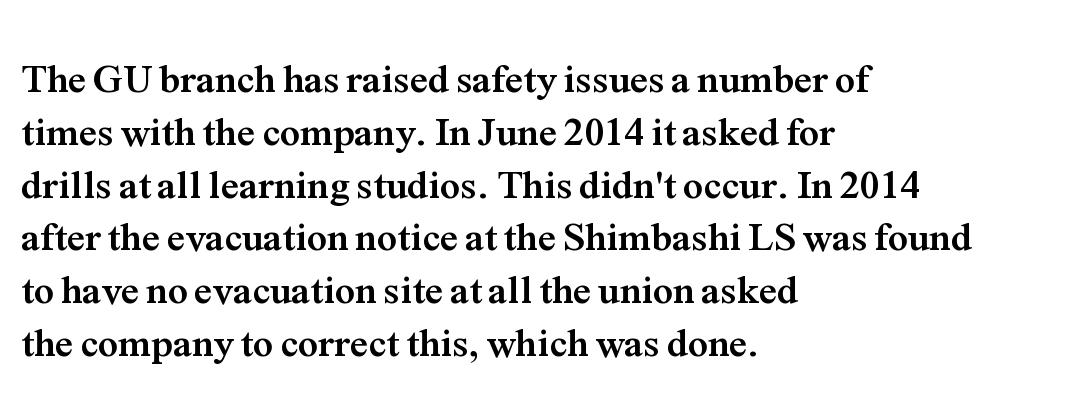
{"serif": "yes", "italic": "no", "bold": "yes", "weight": "semibold", "width": "normal", "stroke_contrast": "medium", "x_height": "medium", "monospaced": "no", "underline": "no", "align": "left", "line_spacing": "normal", "line_spacing_ratio": 1.32, "letter_spacing": "normal", "letter_spacing_em": 0.0, "glyph_px": 40}
